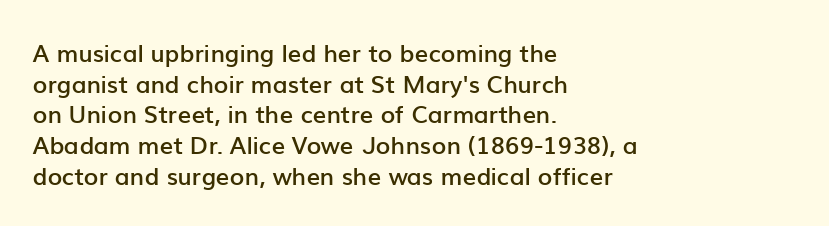
Each word holds together tightly as a unit, with standard inter-letter gaps. Check the space under the baseline: it is left empty. The paragraph has a hard left edge and a soft right edge. Posture: straight, roman, zero tilt. The vertical gap from one line to the next is medium. Notice the strokes are somewhat thickened but not fully heavy: this is a semibold.
